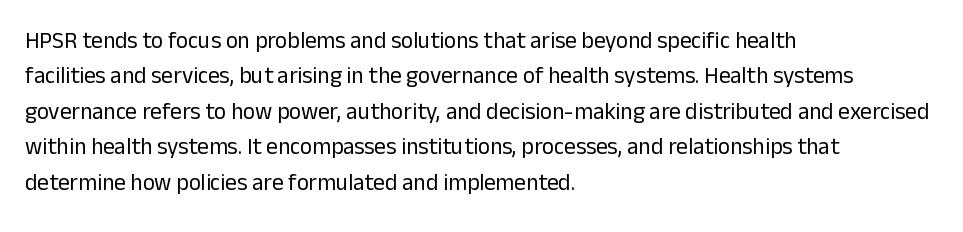
The face looks like a standard text weight, possibly lighter. Vertical strokes here are truly vertical. These lines keep a tight, regular rhythm from letter to letter. Leading matches the norm, producing a regular column. Left-aligned paragraph, ragged on the right. The space directly below the letters is spotless.
